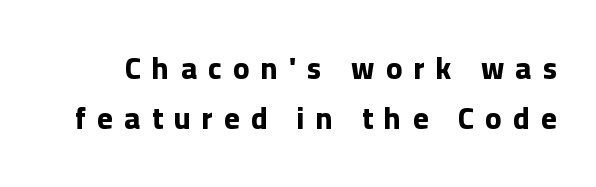
Q: Is the text bold? A: Yes.
Q: Is the text italic (slanted)? A: No, it is upright.
Q: Is the typeface a serif or a sans-serif typeface? A: Sans-serif.
Q: Is the text underlined? A: No.
Q: Is the spacing between letters normal or unusually wide? A: Unusually wide.
Q: Is the spacing between lines tight, normal or loose? A: Normal.
Q: Width (condensed, normal, or wide)? A: Normal.
Q: Stroke contrast? A: Low.
Q: x-height? A: Medium.
Q: Monospaced? A: No.
